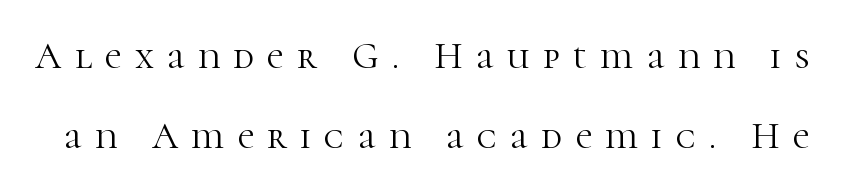
The letterforms sit at book weight or below. The font family rendered here belongs to the serif group. If you measured baseline to baseline, you'd find a long distance. The passage shown has open, widely tracked lettering throughout. Looks like regular typesetting: each glyph gets only the width it needs. The letters stand upright; this is a roman face.
